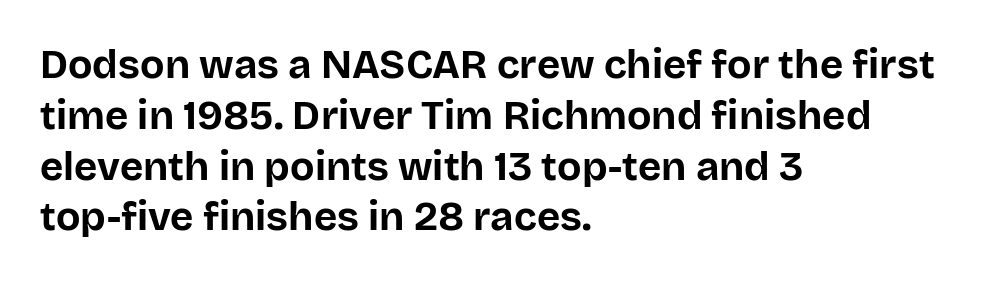
The type is set solid horizontally, with unmodified tracking. Alignment: flush left. The lettering holds an erect, upright posture throughout. These lines are rendered in a variable-pitch font.
